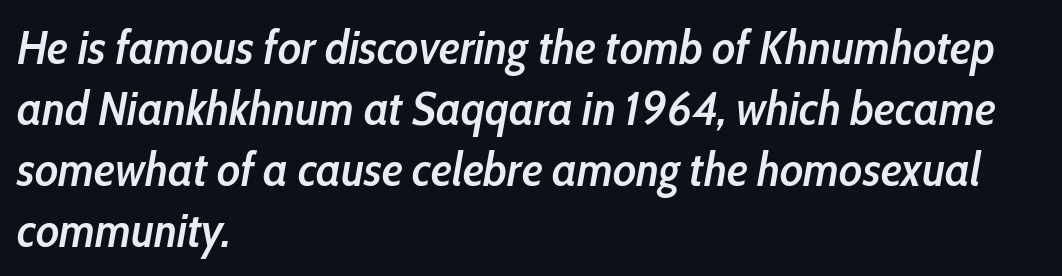
Q: Is the text bold? A: Semi-bold.
Q: Is the text italic (slanted)? A: Yes, it leans right by about 10 degrees.
Q: Is the text underlined? A: No.
Q: How is the paragraph aligned? A: Left-aligned.
Q: Is the spacing between letters normal or unusually wide? A: Normal.
Q: Is the spacing between lines tight, normal or loose? A: Normal.
Q: Width (condensed, normal, or wide)? A: Condensed.
Q: Stroke contrast? A: Low.
Q: x-height? A: Medium.
Q: Monospaced? A: No.
